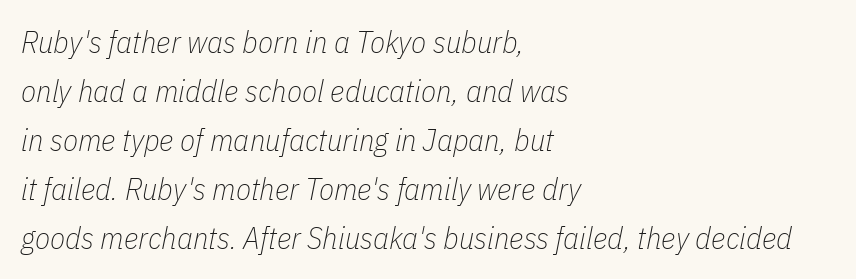
{"italic": "yes", "lean": "right", "slant_degrees": 11, "bold": "no", "weight": "thin", "width": "condensed", "stroke_contrast": "low", "x_height": "medium", "monospaced": "no", "underline": "no", "align": "left", "line_spacing": "normal", "line_spacing_ratio": 1.58, "letter_spacing": "normal", "letter_spacing_em": 0.0, "glyph_px": 31}
